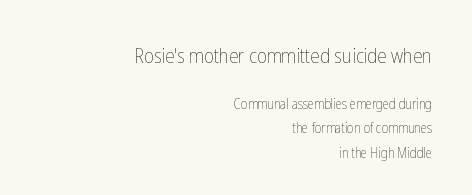
{"italic": "no", "bold": "no", "underline": "no", "align": "right", "line_spacing_ratio": 1.76, "letter_spacing": "normal", "letter_spacing_em": 0.0, "larger_block": "first", "size_ratio": 1.5, "glyph_px": 21}
